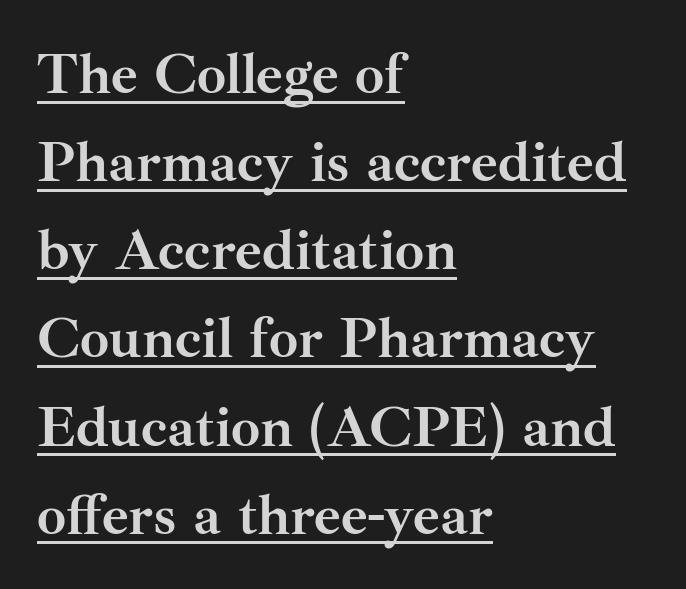
The image shows 58 px semibold serif type, upright; set left-aligned, normal line spacing (1.52x), normal letter spacing, underlined; medium stroke contrast and a small x-height.
